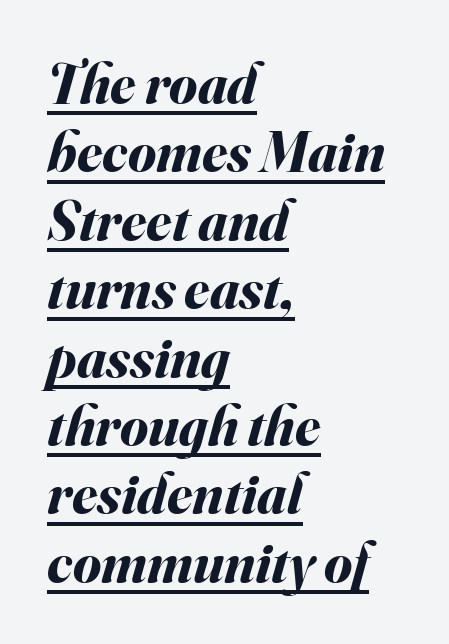
The image shows 57 px bold type, italic (leaning right); set left-aligned, line spacing 1.2x, normal letter spacing, underlined; medium stroke contrast and a small x-height.
